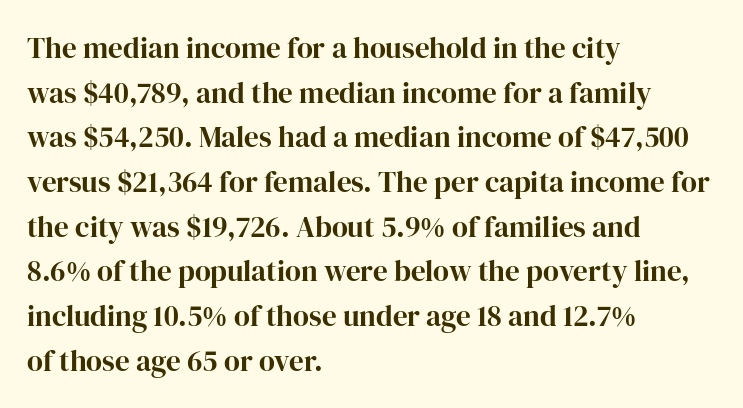
{"serif": "yes", "italic": "no", "width": "normal", "stroke_contrast": "high", "x_height": "medium", "monospaced": "no", "underline": "no", "align": "left", "line_spacing": "normal", "line_spacing_ratio": 1.54, "letter_spacing": "normal", "letter_spacing_em": 0.0, "glyph_px": 29}
